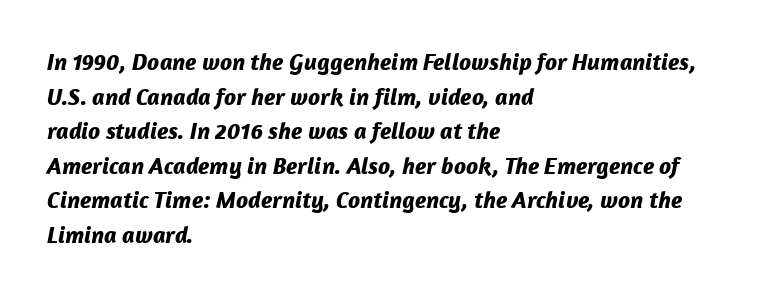
The paragraph has a hard left edge and a soft right edge. You could call the tracking neutral — neither tight nor loose. Just letters on the line, the space beneath them empty. When letters slant like this, we call the style italic. Quick note: interline space is typical. What weight is shown? A full bold with thick strokes.
